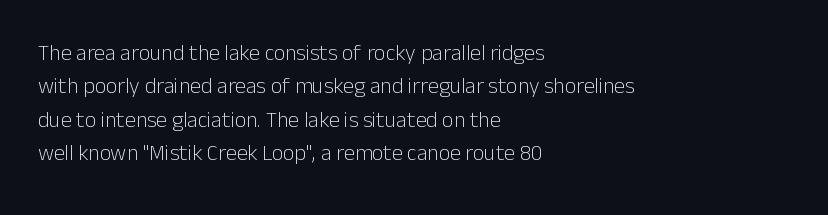
{"italic": "no", "bold": "no", "underline": "no", "align": "left", "line_spacing": "normal", "line_spacing_ratio": 1.52, "letter_spacing": "normal", "letter_spacing_em": 0.0, "glyph_px": 22}
